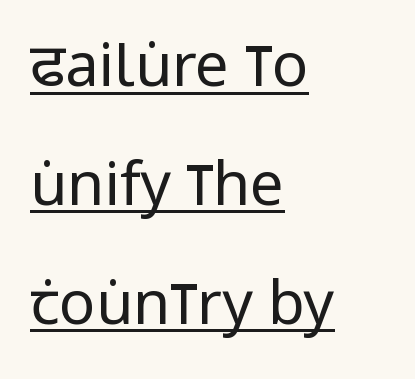
Heft: none added — not bold. Think of a printed novel: that variable character pitch is what you see here. Serif or sans? Sans — the stroke terminals are bare. The typesetter chose a ragged-right arrangement here.
